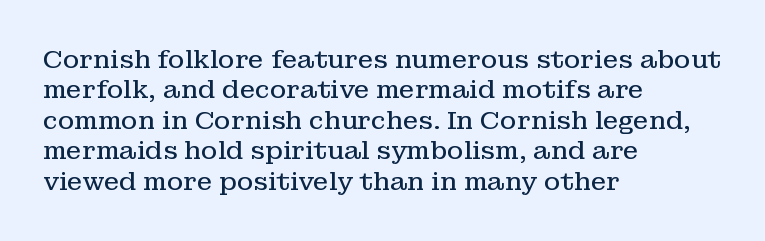
Q: Is the text bold? A: No.
Q: Is the text italic (slanted)? A: No, it is upright.
Q: Is the text underlined? A: No.
Q: How is the paragraph aligned? A: Left-aligned.
Q: Is the spacing between letters normal or unusually wide? A: Normal.
